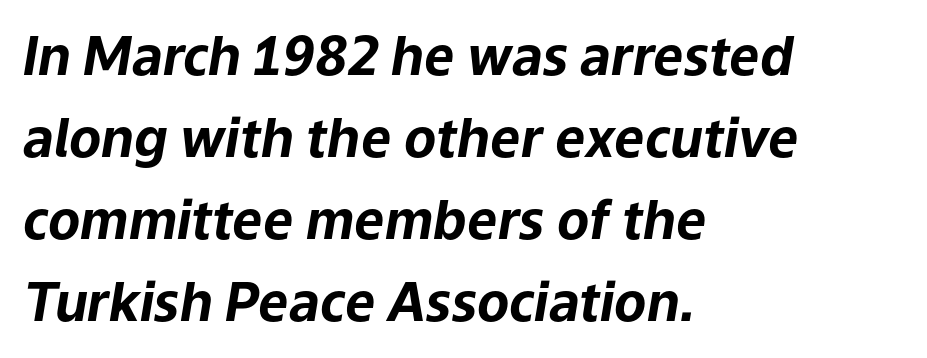
Q: Is the text bold? A: Yes.
Q: Is the text italic (slanted)? A: Yes, it leans right by about 9 degrees.
Q: Is the text underlined? A: No.
Q: How is the paragraph aligned? A: Left-aligned.
Q: Is the spacing between letters normal or unusually wide? A: Normal.
Q: Is the spacing between lines tight, normal or loose? A: Normal.
Q: Width (condensed, normal, or wide)? A: Normal.
Q: Stroke contrast? A: Low.
Q: x-height? A: Medium.
Q: Monospaced? A: No.
